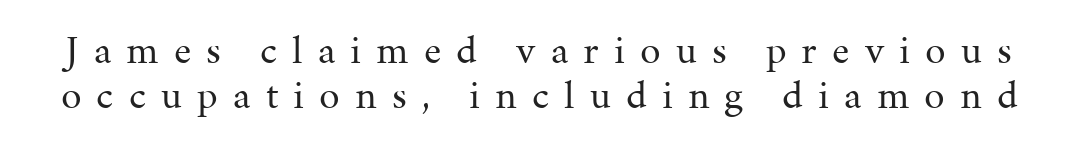
The lettering stays uniformly vertical, giving the passage a roman look. This is not heavy type; no bold has been used. The horizontal fit of the characters is loose and conspicuously gappy. Character widths vary here, with narrow letters taking less room than wide ones. The block of text is dense from top to bottom, with scant space between rows.
